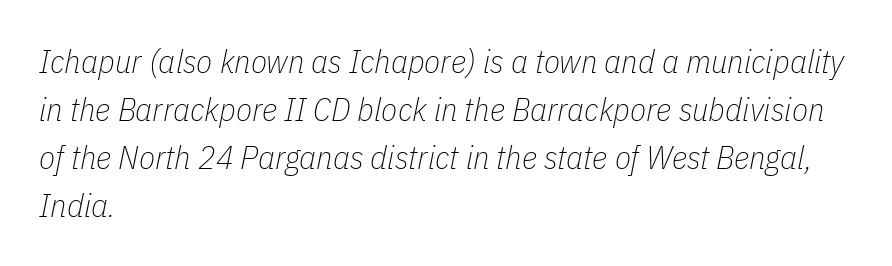
Q: Is the text bold? A: No.
Q: Is the text italic (slanted)? A: Yes, it leans right by about 11 degrees.
Q: Is the text underlined? A: No.
Q: How is the paragraph aligned? A: Left-aligned.
Q: Is the spacing between letters normal or unusually wide? A: Normal.
Q: Is the spacing between lines tight, normal or loose? A: Normal.
Q: Width (condensed, normal, or wide)? A: Condensed.
Q: Stroke contrast? A: Low.
Q: x-height? A: Medium.
Q: Monospaced? A: No.
